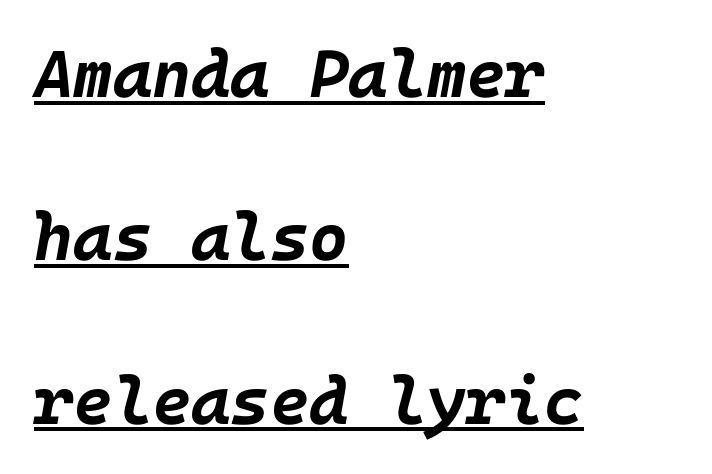
Decoration check: the copy is underlined. The face used here is rendered with its standard letterfit. The vertical gap from one line to the next is large. Leftover space on each line is placed entirely after the last word.
